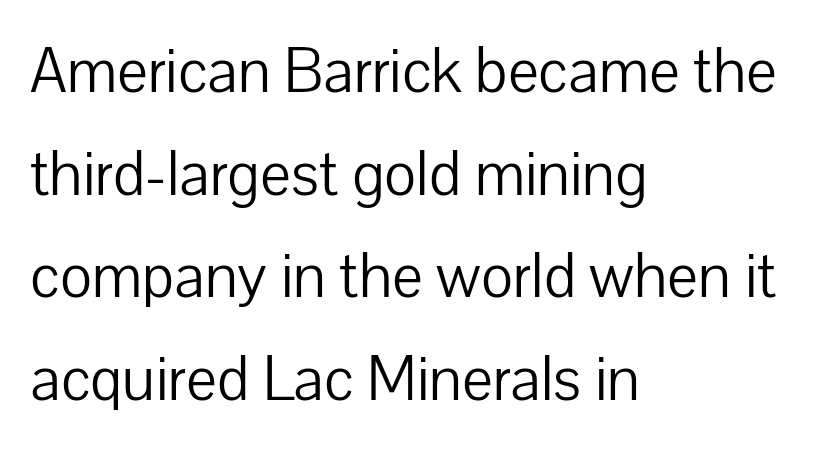
Letter spacing: default. When letters stand straight like this, we call the style roman or upright. Regarding serifs, this sample does without them. Spacing verdict: proportional, widths tailored to each character. Does the copy run flush right? No — it runs flush left.
